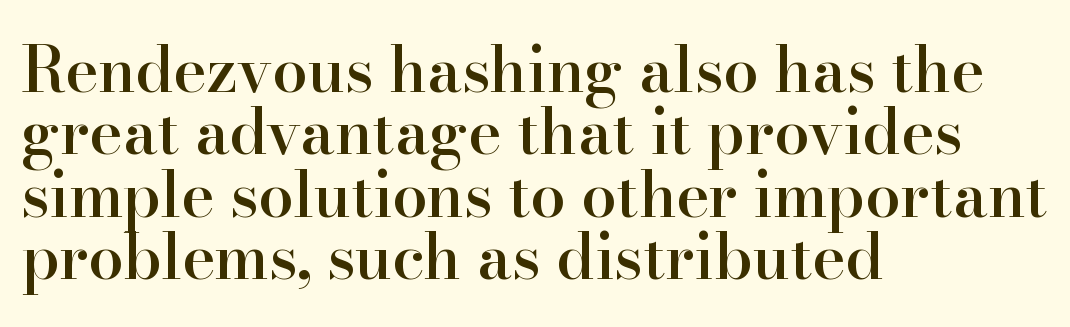
Q: Is the text bold? A: Semi-bold.
Q: Is the text italic (slanted)? A: No, it is upright.
Q: Is the typeface a serif or a sans-serif typeface? A: Serif.
Q: Is the text underlined? A: No.
Q: How is the paragraph aligned? A: Left-aligned.
Q: Is the spacing between letters normal or unusually wide? A: Normal.
Q: Is the spacing between lines tight, normal or loose? A: Tight.
Q: Width (condensed, normal, or wide)? A: Normal.
Q: Stroke contrast? A: High.
Q: x-height? A: Small.
Q: Monospaced? A: No.
